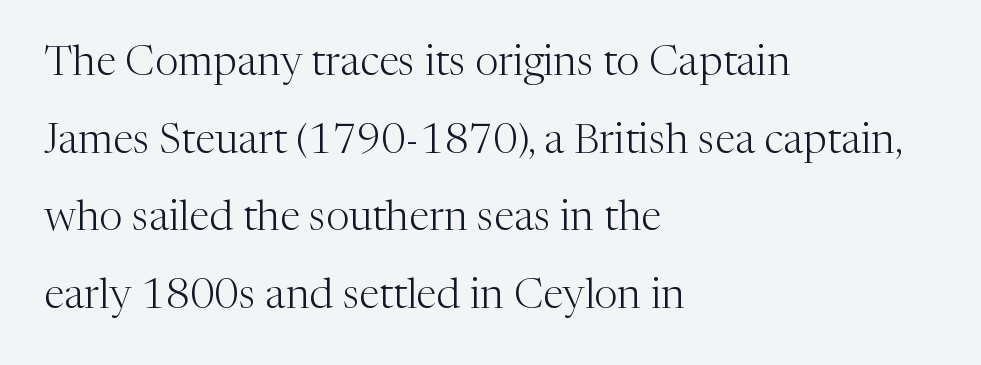
The image shows 42 px light serif type, upright; set left-aligned, line spacing 1.85x, normal letter spacing, not underlined; medium stroke contrast and a medium x-height.
